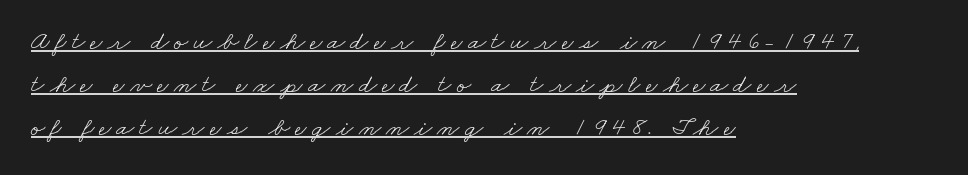
The image shows 26 px text type; set left-aligned, normal line spacing (1.65x), unusually wide letter spacing (+0.2 em), underlined.
